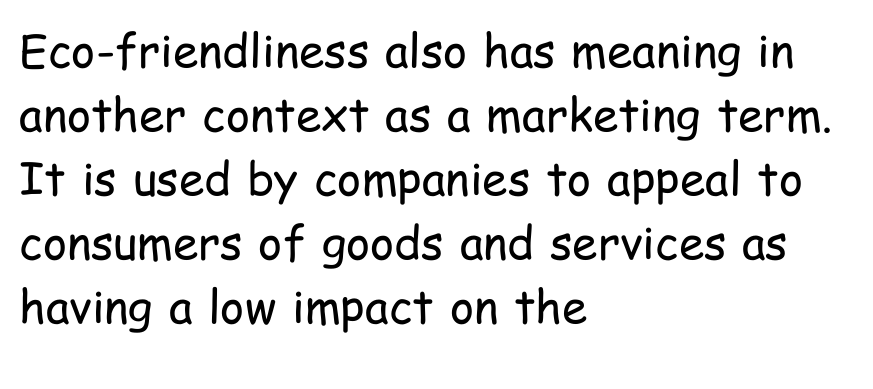
Spacing between characters is what you'd get straight out of the box. In terms of leading, this rendering sits right in the middle. Horizontally, the lines are justified to the leading edge only. Descenders hang freely into open space. Character widths vary here, with narrow letters taking less room than wide ones. Heaviness? Minimal to ordinary, like unemphasized prose.
